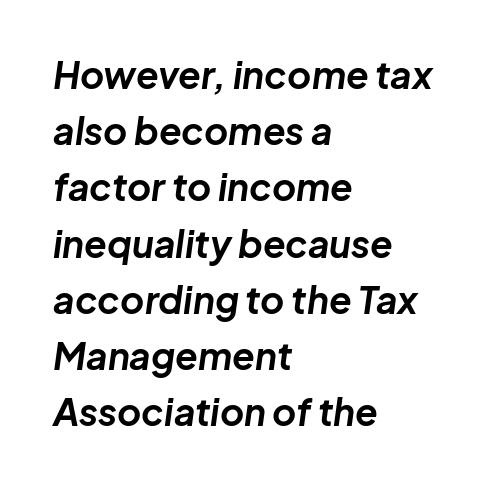
{"italic": "yes", "lean": "right", "slant_degrees": 8, "bold": "yes", "weight": "bold", "width": "normal", "stroke_contrast": "low", "x_height": "medium", "monospaced": "no", "underline": "no", "align": "left", "line_spacing": "normal", "line_spacing_ratio": 1.52, "letter_spacing": "normal", "letter_spacing_em": 0.0, "glyph_px": 37}
